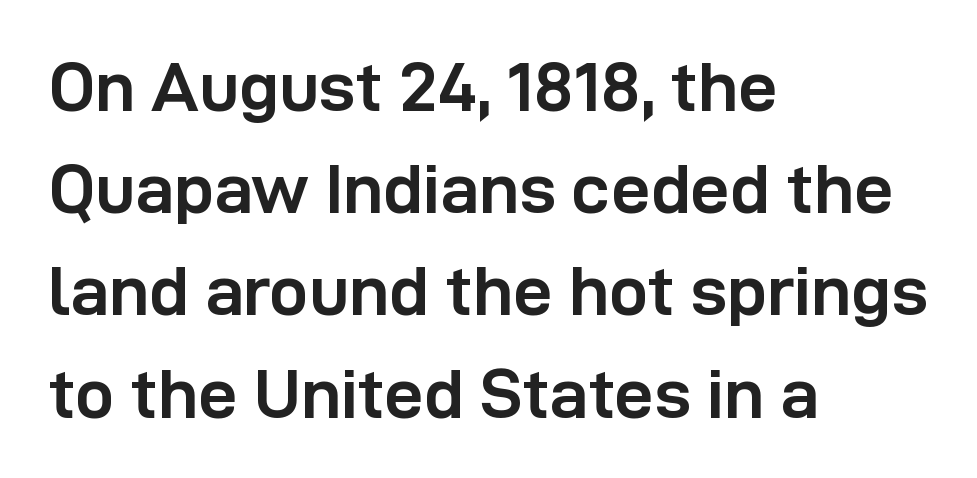
The image shows 70 px semibold sans-serif type, upright; set left-aligned, normal line spacing (1.46x), normal letter spacing, not underlined; low stroke contrast and a medium x-height.
